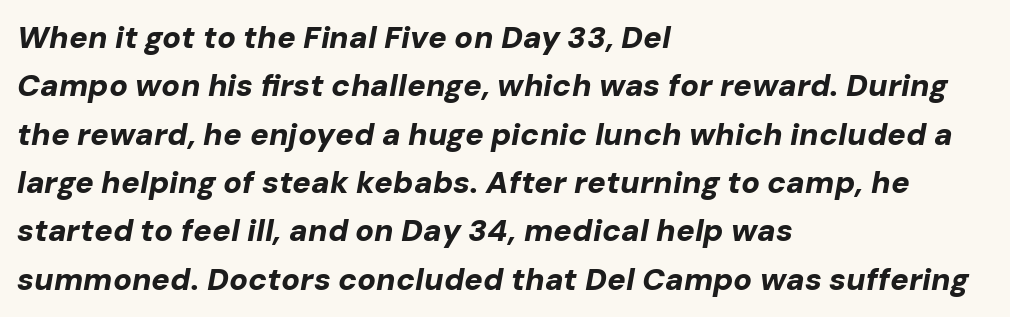
The image shows 31 px bold type, italic (leaning right); set left-aligned, normal line spacing (1.56x), normal letter spacing, not underlined; low stroke contrast and a medium x-height.
